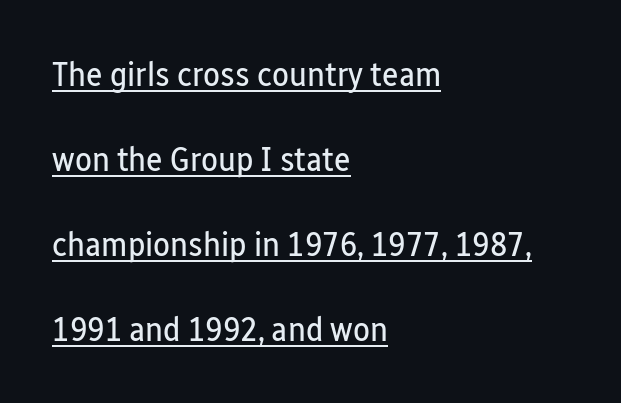
Q: Is the text bold? A: No.
Q: Is the text italic (slanted)? A: No, it is upright.
Q: Is the typeface a serif or a sans-serif typeface? A: Sans-serif.
Q: Is the text underlined? A: Yes.
Q: How is the paragraph aligned? A: Left-aligned.
Q: Is the spacing between letters normal or unusually wide? A: Normal.
Q: Is the spacing between lines tight, normal or loose? A: Loose.
Q: Width (condensed, normal, or wide)? A: Condensed.
Q: Stroke contrast? A: Low.
Q: x-height? A: Medium.
Q: Monospaced? A: No.
